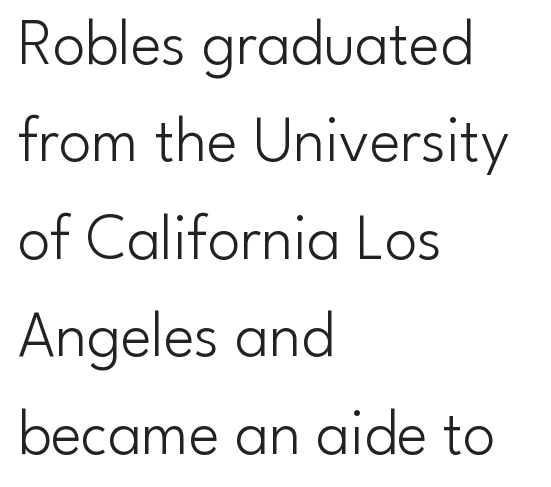
The image shows 65 px light sans-serif type, upright; set left-aligned, normal line spacing (1.5x), normal letter spacing, not underlined; low stroke contrast and a small x-height.
